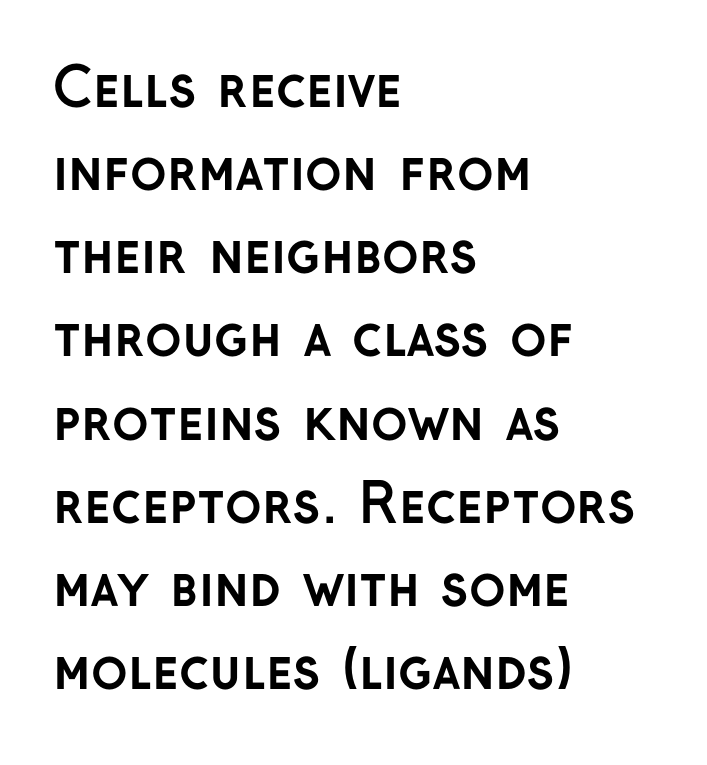
{"serif": "no", "italic": "no", "bold": "yes", "weight": "semibold", "width": "normal", "stroke_contrast": "low", "x_height": "medium", "monospaced": "no", "underline": "no", "align": "left", "line_spacing": "normal", "line_spacing_ratio": 1.54, "letter_spacing": "normal", "letter_spacing_em": 0.0, "glyph_px": 54}
